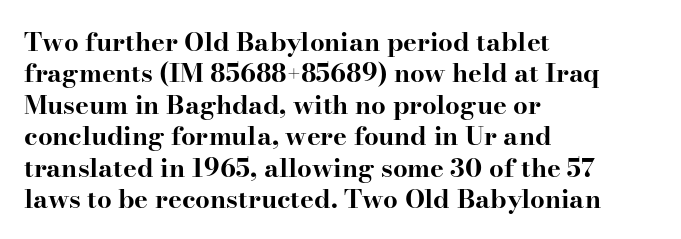
{"italic": "no", "bold": "yes", "underline": "no", "align": "left", "line_spacing_ratio": 1.21, "letter_spacing": "normal", "letter_spacing_em": 0.0, "glyph_px": 26}
